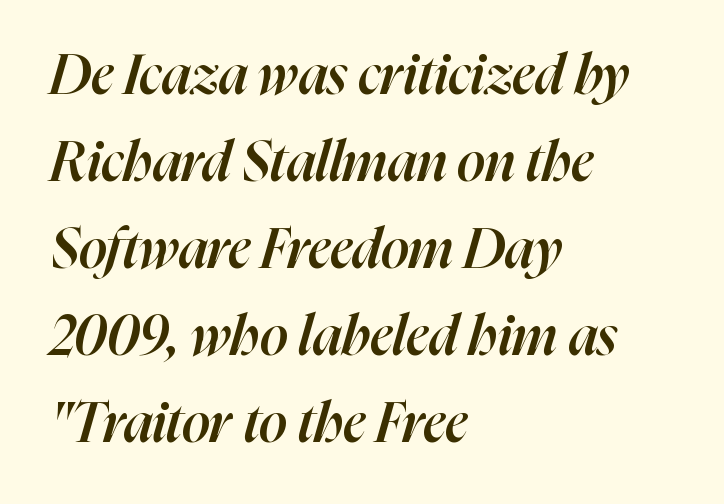
Q: Is the text bold? A: Semi-bold.
Q: Is the text italic (slanted)? A: Yes, it leans right by about 16 degrees.
Q: Is the text underlined? A: No.
Q: How is the paragraph aligned? A: Left-aligned.
Q: Is the spacing between letters normal or unusually wide? A: Normal.
Q: Is the spacing between lines tight, normal or loose? A: Normal.
Q: Width (condensed, normal, or wide)? A: Normal.
Q: Stroke contrast? A: High.
Q: x-height? A: Medium.
Q: Monospaced? A: No.
